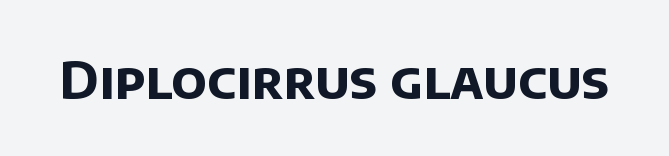
The image shows 52 px bold sans-serif type; set normal letter spacing, not underlined; low stroke contrast and a large x-height.
